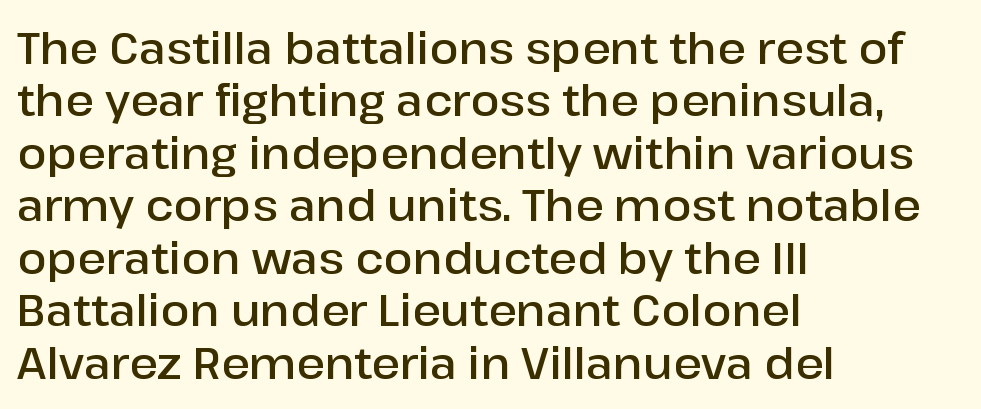
Q: Is the text bold? A: Semi-bold.
Q: Is the text italic (slanted)? A: No, it is upright.
Q: Is the typeface a serif or a sans-serif typeface? A: Sans-serif.
Q: Is the text underlined? A: No.
Q: How is the paragraph aligned? A: Left-aligned.
Q: Is the spacing between letters normal or unusually wide? A: Normal.
Q: Width (condensed, normal, or wide)? A: Normal.
Q: Stroke contrast? A: Low.
Q: x-height? A: Medium.
Q: Monospaced? A: No.
